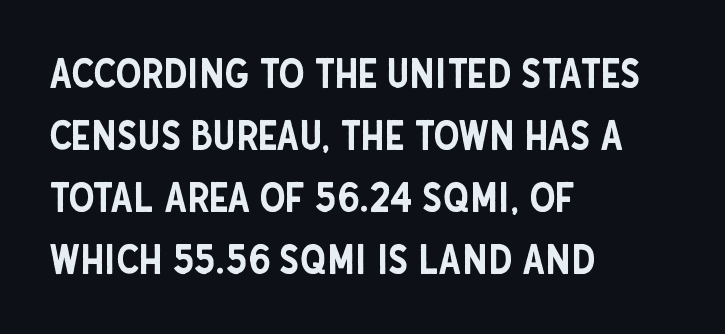
Casual observation: everything's shoved over to the left. Varying glyph widths throughout — classic text-font behaviour. Glance below the letters and you will spot only blank space. The rendering keeps characters at their native spacing. The typeface chosen for these lines omits serifs. The letters stand upright; this is a roman face.
